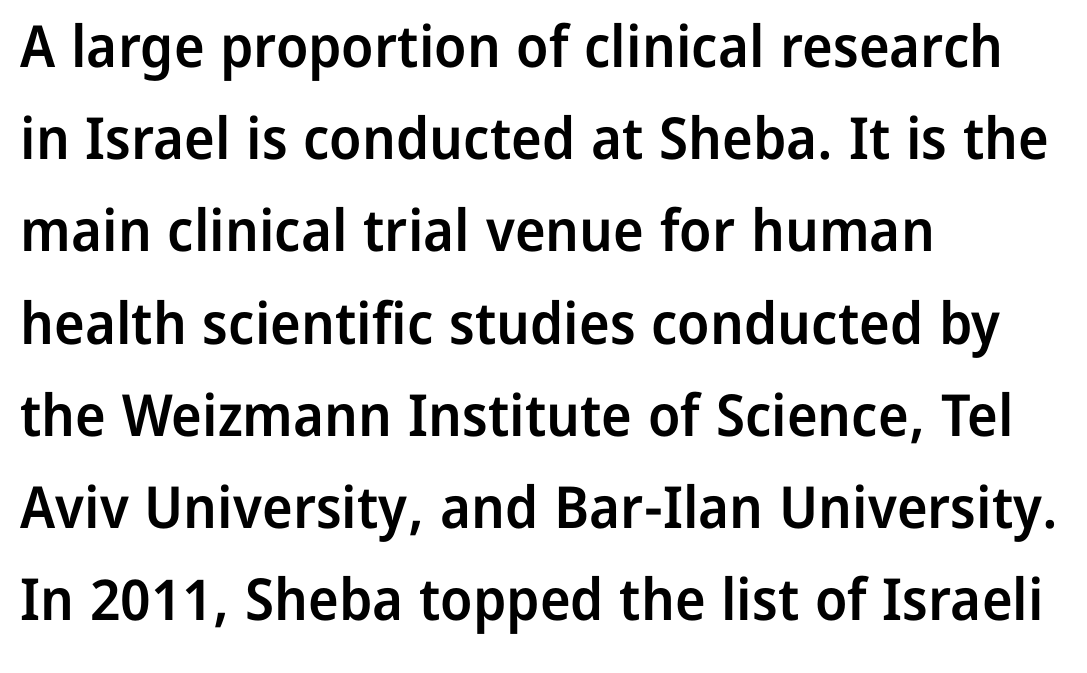
The image shows 58 px semibold sans-serif type, upright; set left-aligned, normal line spacing (1.59x), normal letter spacing, not underlined; low stroke contrast and a medium x-height.
